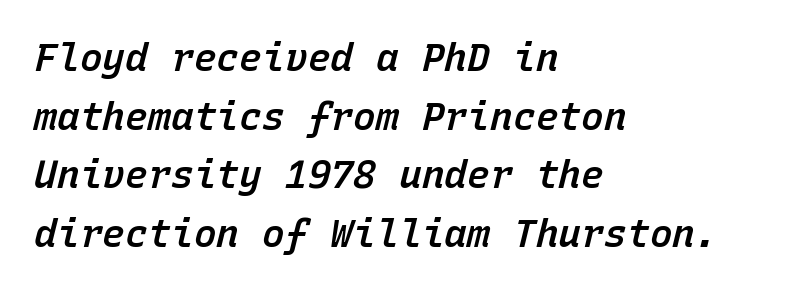
Q: Is the text bold? A: Semi-bold.
Q: Is the text italic (slanted)? A: Yes, it leans right by about 15 degrees.
Q: Is the text underlined? A: No.
Q: How is the paragraph aligned? A: Left-aligned.
Q: Is the spacing between letters normal or unusually wide? A: Normal.
Q: Is the spacing between lines tight, normal or loose? A: Normal.
Q: Width (condensed, normal, or wide)? A: Normal.
Q: Stroke contrast? A: Low.
Q: x-height? A: Medium.
Q: Monospaced? A: Yes.
